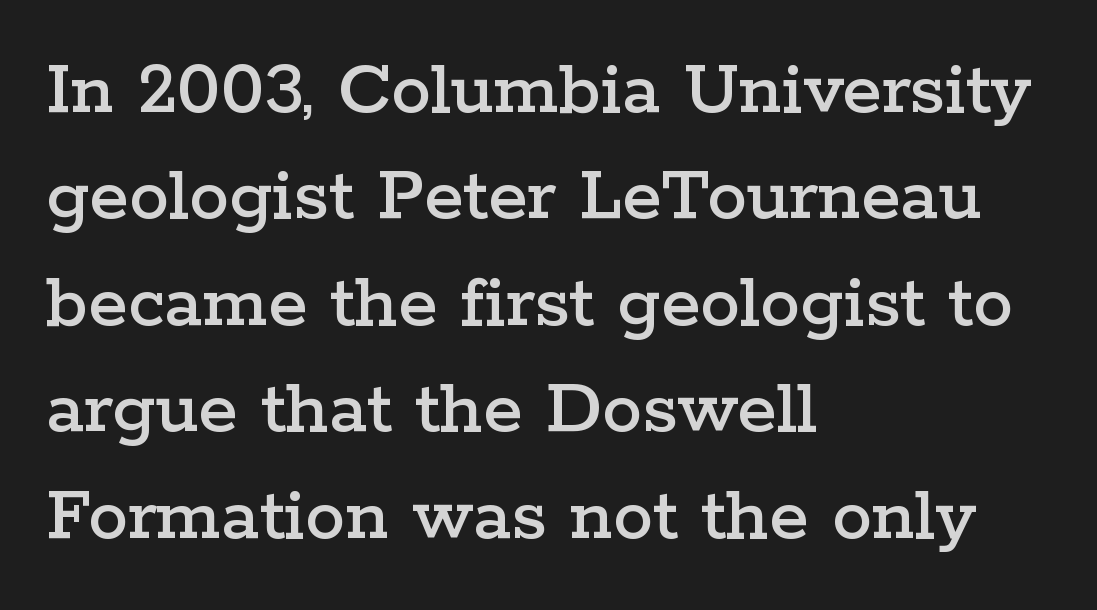
The image shows 80 px wide serif type, upright; set left-aligned, normal line spacing (1.33x), normal letter spacing, not underlined; low stroke contrast and a medium x-height.
